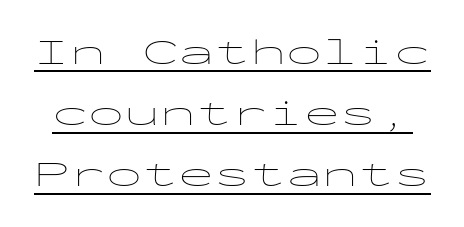
A typesetter would call this monospace, since all characters share one set width. Does the leading feel generous? No, just average. This sample uses a sans-serif face. Notice how a bar underscores the lettering throughout. Nothing unusual about the tracking: characters are spaced as the font intends.
